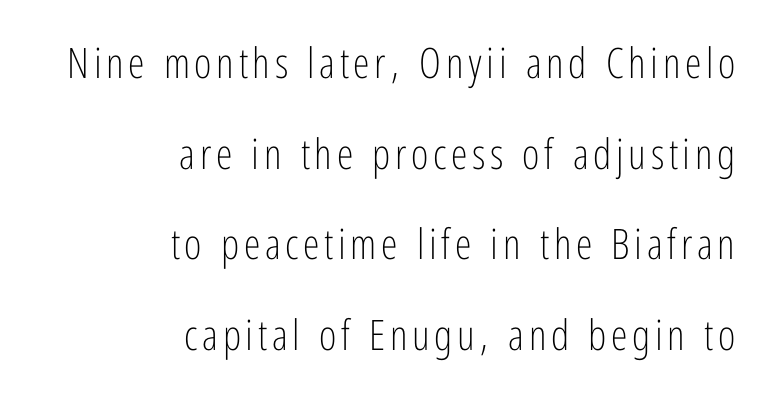
Think of a printed novel: that variable character pitch is what you see here. Are there feet on the stems? There aren't — it's a sans. The paragraph has a hard right edge and a soft left edge. A typesetter would mark this as roman, not italic. You could fit nearly another row in the gap between these rows.
